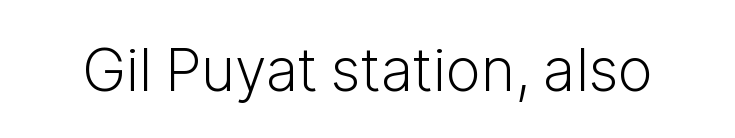
A sans-serif font was chosen for this passage. You could not count columns in this text — the font is proportionally spaced. The words here are not underlined. Tracking value appears to be zero — textbook default spacing. The lettering holds an erect, upright posture throughout. The passage shown is not bold in any degree.
